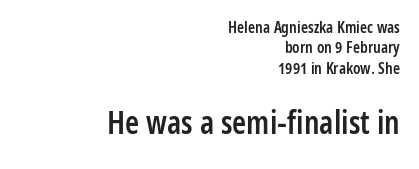
Q: Is the text bold? A: Semi-bold.
Q: Is the text italic (slanted)? A: No, it is upright.
Q: Is the typeface a serif or a sans-serif typeface? A: Sans-serif.
Q: Is the text underlined? A: No.
Q: How is the paragraph aligned? A: Right-aligned.
Q: Is the spacing between letters normal or unusually wide? A: Normal.
Q: Is the spacing between lines tight, normal or loose? A: Normal.
Q: Which block of text is set in a larger size, the first (top) or the second (bottom)? A: The second (bottom) one.
Q: Width (condensed, normal, or wide)? A: Condensed.
Q: Stroke contrast? A: Low.
Q: x-height? A: Medium.
Q: Monospaced? A: No.
